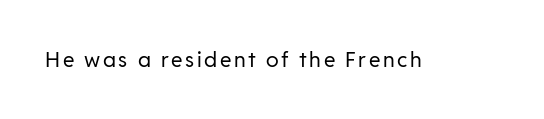
{"italic": "no", "bold": "no", "underline": "no", "glyph_px": 21}
